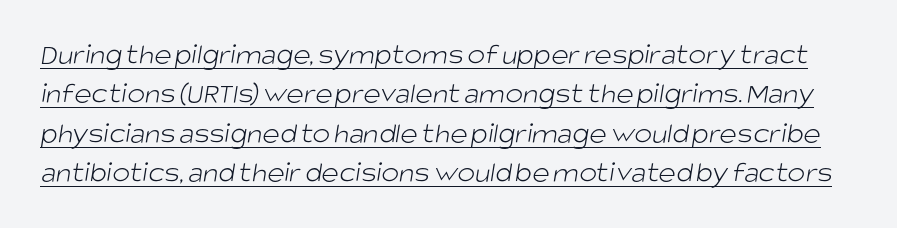
The text was rendered using a sans face with plain stroke endings. Tracking here is standard; glyphs follow each other at the usual distance. These lines are rendered in a variable-pitch font. Heaviness? Minimal to ordinary, like unemphasized prose. The typesetter has applied underlining to the passage shown. Line spacing here is normal.
